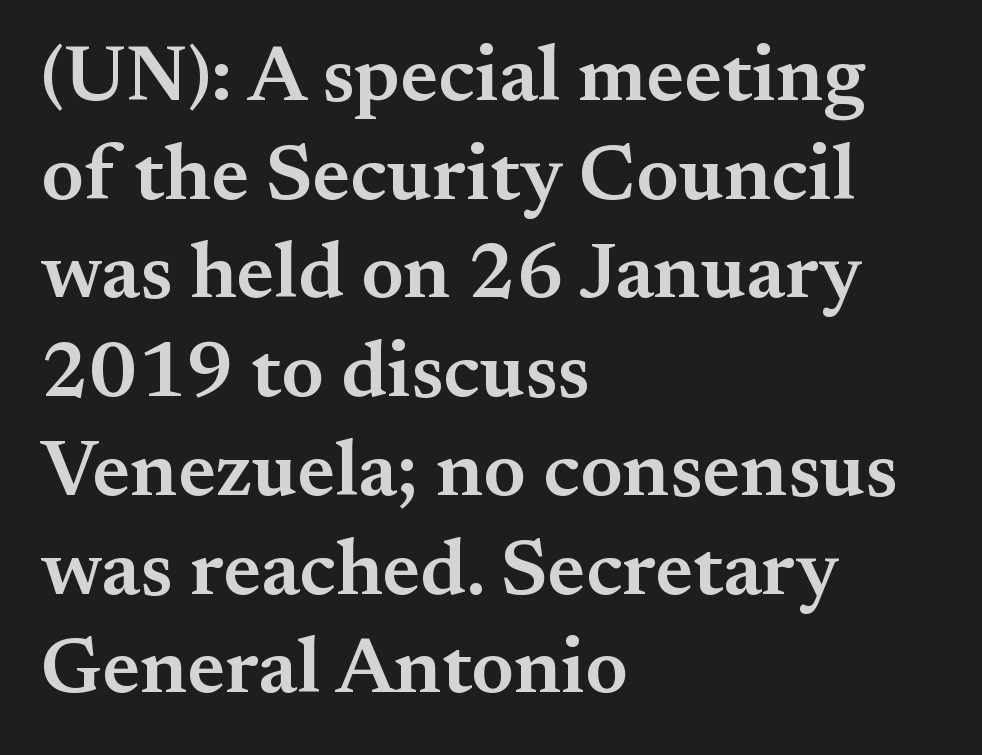
{"serif": "yes", "italic": "no", "bold": "semi", "weight": "semibold", "width": "normal", "stroke_contrast": "medium", "x_height": "small", "monospaced": "no", "underline": "no", "align": "left", "line_spacing": "normal", "line_spacing_ratio": 1.25, "letter_spacing": "normal", "letter_spacing_em": 0.0, "glyph_px": 79}
